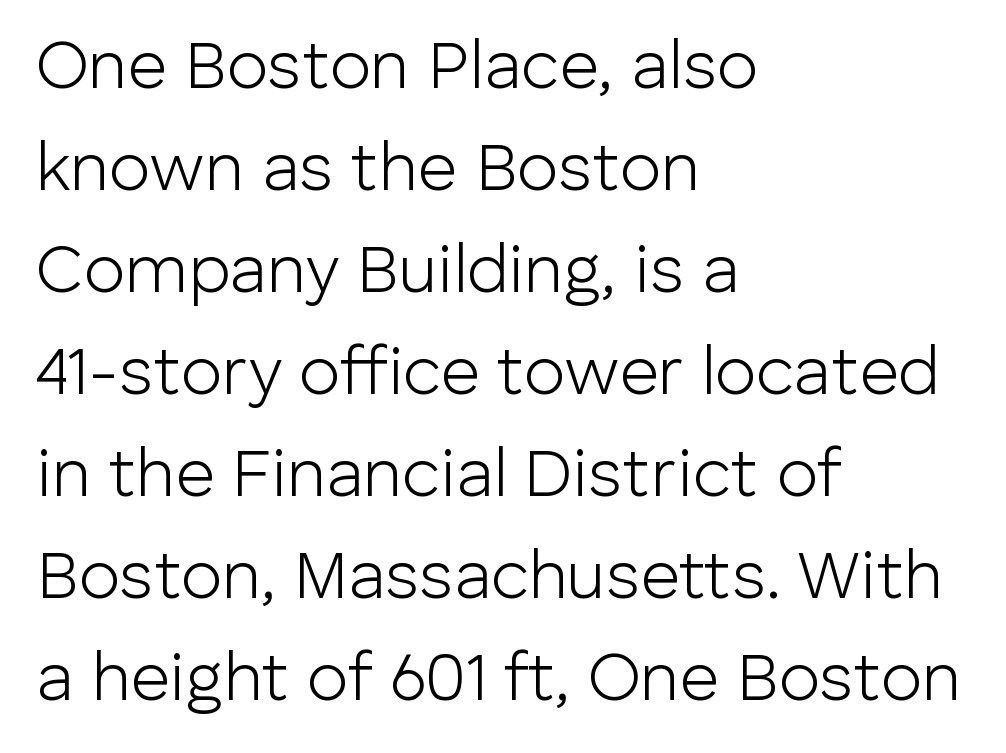
{"serif": "no", "italic": "no", "bold": "no", "weight": "light", "width": "normal", "stroke_contrast": "low", "x_height": "medium", "monospaced": "no", "underline": "no", "align": "left", "line_spacing": "normal", "line_spacing_ratio": 1.5, "letter_spacing": "normal", "letter_spacing_em": 0.0, "glyph_px": 68}
